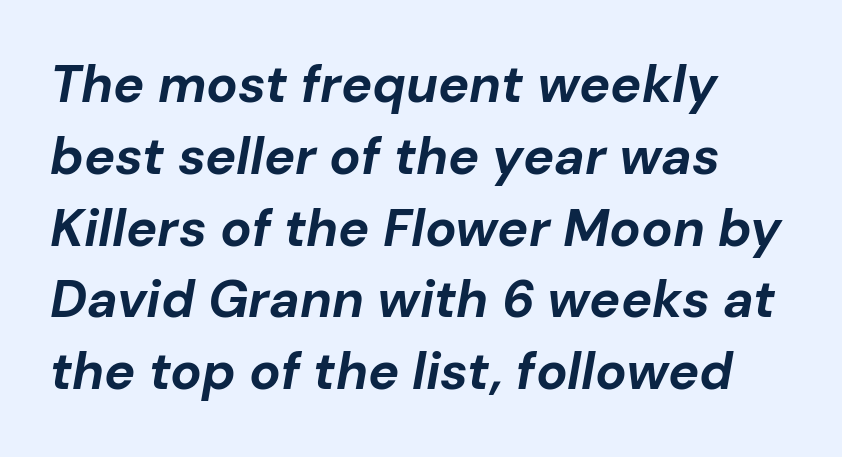
Q: Is the text bold? A: Yes.
Q: Is the text italic (slanted)? A: Yes, it leans right by about 10 degrees.
Q: Is the text underlined? A: No.
Q: How is the paragraph aligned? A: Left-aligned.
Q: Is the spacing between letters normal or unusually wide? A: Normal.
Q: Is the spacing between lines tight, normal or loose? A: Normal.
Q: Width (condensed, normal, or wide)? A: Normal.
Q: Stroke contrast? A: Low.
Q: x-height? A: Medium.
Q: Monospaced? A: No.
